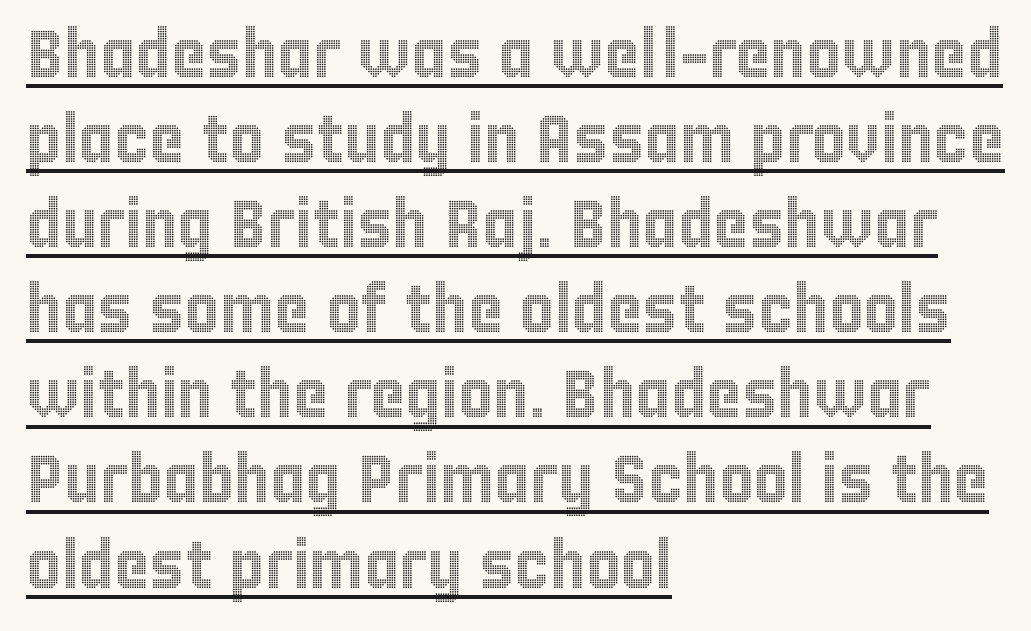
{"italic": "no", "width": "condensed", "x_height": "large", "monospaced": "no", "underline": "yes", "align": "left", "line_spacing": "normal", "line_spacing_ratio": 1.27, "letter_spacing": "normal", "letter_spacing_em": 0.0, "glyph_px": 67}
